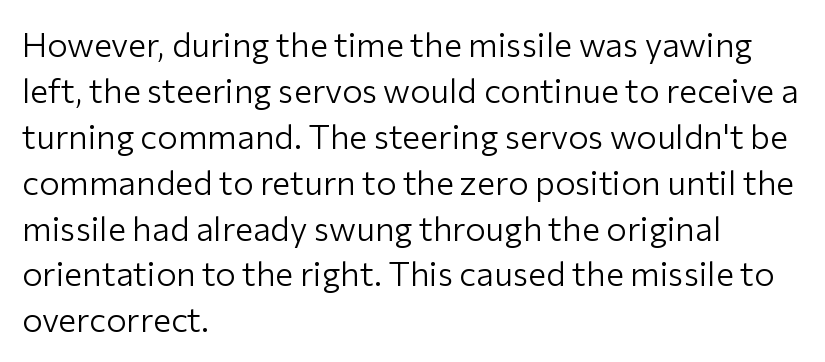
This sample is left-justified, so line endings fall wherever the words run out. Students, observe: this is what conventionally led text looks like. Bold? No — there's no thickening of the strokes. Beneath every word, the page is bare. You can tell it's not italic because the verticals are truly vertical. Tracking value appears to be zero — textbook default spacing.
